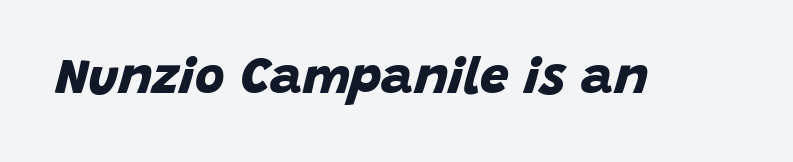
Words appear dense and cohesive because spacing is normal. Any mark beneath the type? The region is blank. The designer went with a sans here, leaving each stem footless. Looks like regular typesetting: each glyph gets only the width it needs.
